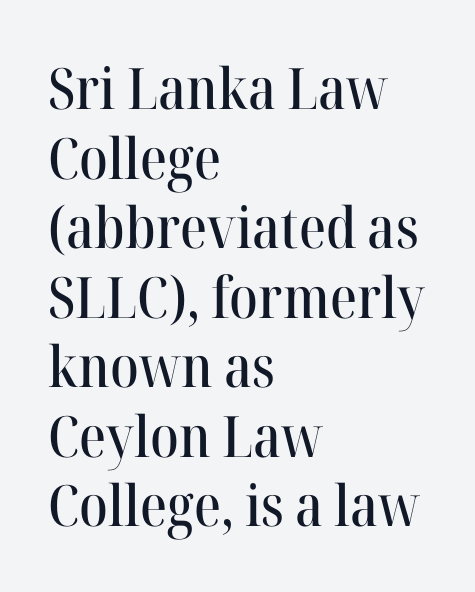
The image shows 57 px serif type, upright; set left-aligned, line spacing 1.22x, normal letter spacing, not underlined; high stroke contrast and a medium x-height.
